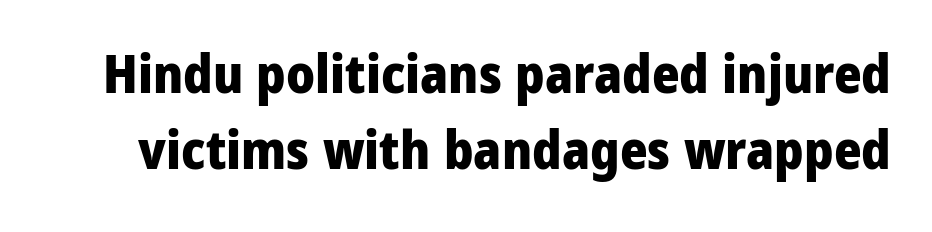
Honestly, there is no underline to notice here at all. Set as a true bold cut, around the 700 mark. The specimen reads as upright at a glance. The face used here is a sans, in the tradition of grotesques and geometrics. This rendering leaves character spacing at its baseline value. Is this a fixed-width face? No — the glyphs have proportional, varying widths.
